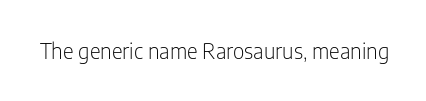
{"italic": "no", "bold": "no", "underline": "no", "letter_spacing": "normal", "letter_spacing_em": 0.0, "glyph_px": 21}
